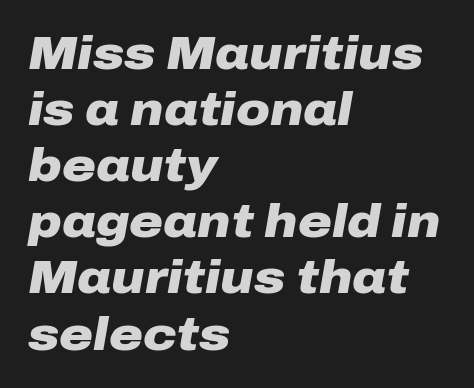
{"italic": "yes", "lean": "right", "slant_degrees": 10, "bold": "yes", "weight": "heavy", "width": "wide", "stroke_contrast": "low", "x_height": "medium", "monospaced": "no", "underline": "no", "align": "left", "line_spacing_ratio": 1.22, "letter_spacing": "normal", "letter_spacing_em": 0.0, "glyph_px": 46}
